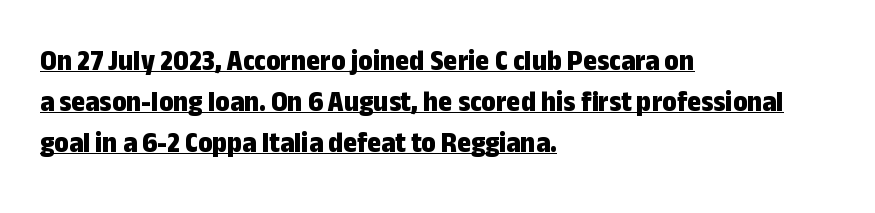
It's the straight-up-and-down kind of type. Is there much room between lines? A standard amount, neither cramped nor airy. Chunky letters — that's bold for sure. Spacing between characters is what you'd get straight out of the box. Honestly, the underline is the first thing you notice here.
